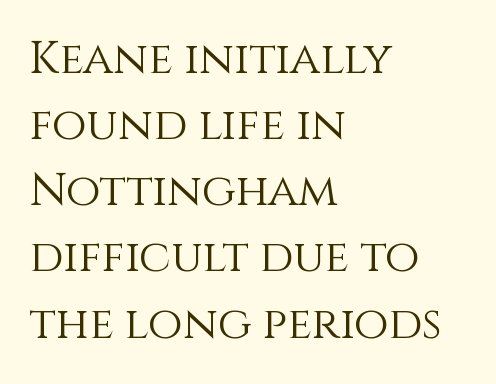
{"italic": "no", "bold": "no", "weight": "light", "width": "normal", "x_height": "large", "monospaced": "no", "underline": "no", "align": "left", "line_spacing": "normal", "line_spacing_ratio": 1.47, "letter_spacing": "normal", "letter_spacing_em": 0.0, "glyph_px": 45}
